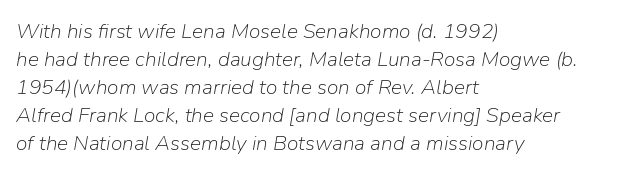
{"italic": "yes", "lean": "right", "slant_degrees": 9, "bold": "no", "underline": "no", "align": "left", "line_spacing": "normal", "line_spacing_ratio": 1.33, "letter_spacing": "normal", "letter_spacing_em": 0.0, "glyph_px": 21}
